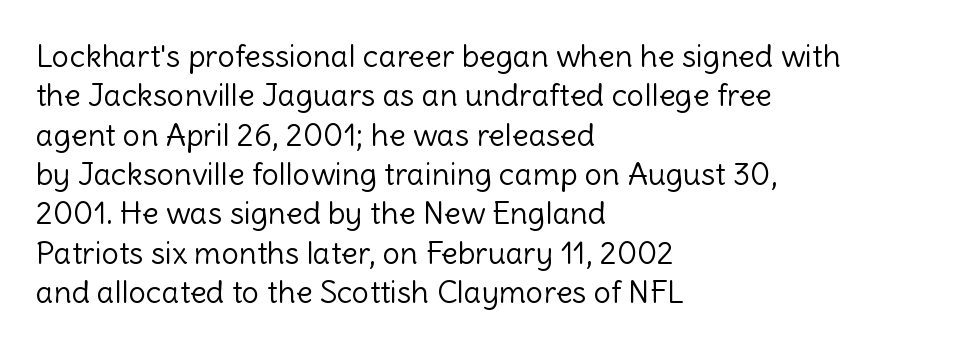
{"serif": "no", "italic": "no", "bold": "no", "weight": "light", "width": "normal", "x_height": "medium", "monospaced": "no", "underline": "no", "align": "left", "line_spacing": "normal", "line_spacing_ratio": 1.27, "letter_spacing": "normal", "letter_spacing_em": 0.0, "glyph_px": 31}
